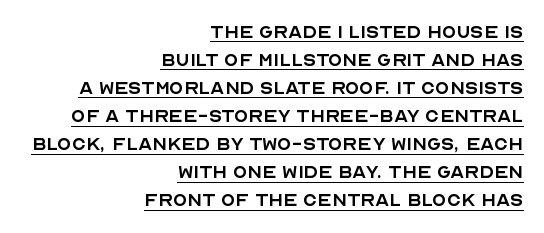
Nobody touched the tracking dial on this one. Rendered with straight, roman letterforms. In CSS terms this would be text-align: right. A typographer would call this underscored text.
